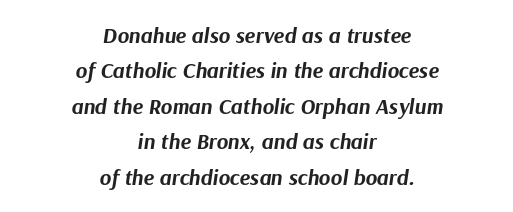
Q: Is the text bold? A: Yes.
Q: Is the text italic (slanted)? A: Yes, it leans right by about 9 degrees.
Q: Is the text underlined? A: No.
Q: How is the paragraph aligned? A: Centered.
Q: Is the spacing between letters normal or unusually wide? A: Normal.
Q: Is the spacing between lines tight, normal or loose? A: Normal.
